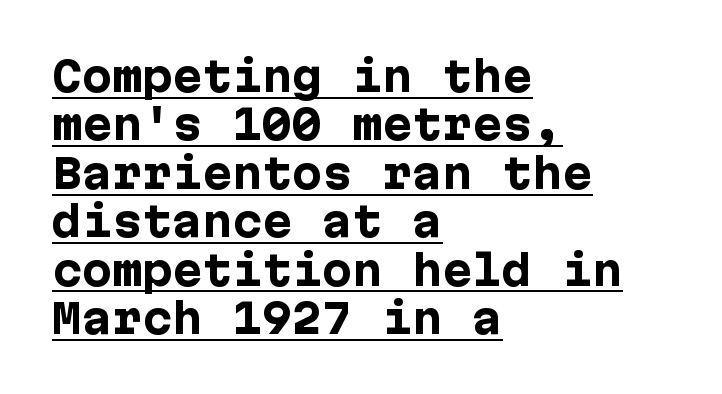
The image shows 40 px heavy sans-serif type, upright; set left-aligned, line spacing 1.21x, normal letter spacing, underlined; low stroke contrast and a medium x-height.
